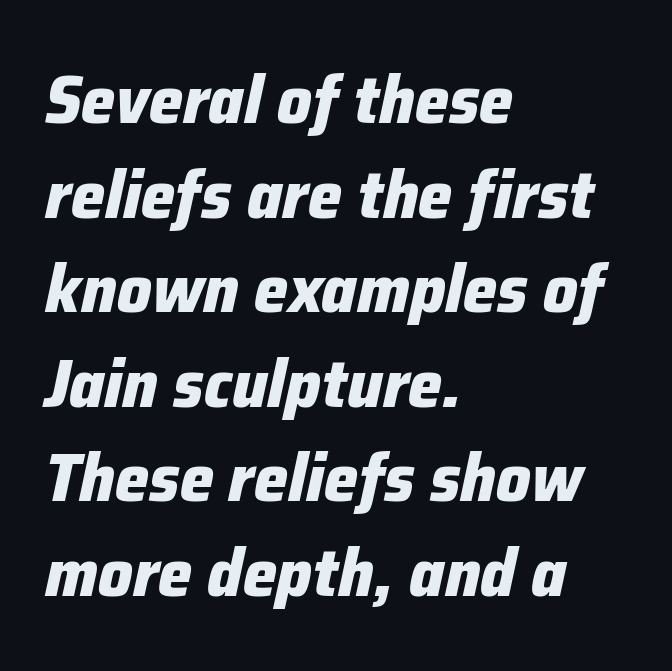
{"italic": "yes", "lean": "right", "slant_degrees": 12, "bold": "yes", "weight": "heavy", "width": "normal", "stroke_contrast": "low", "x_height": "medium", "monospaced": "no", "underline": "no", "align": "left", "line_spacing": "normal", "line_spacing_ratio": 1.39, "letter_spacing": "normal", "letter_spacing_em": 0.0, "glyph_px": 68}
